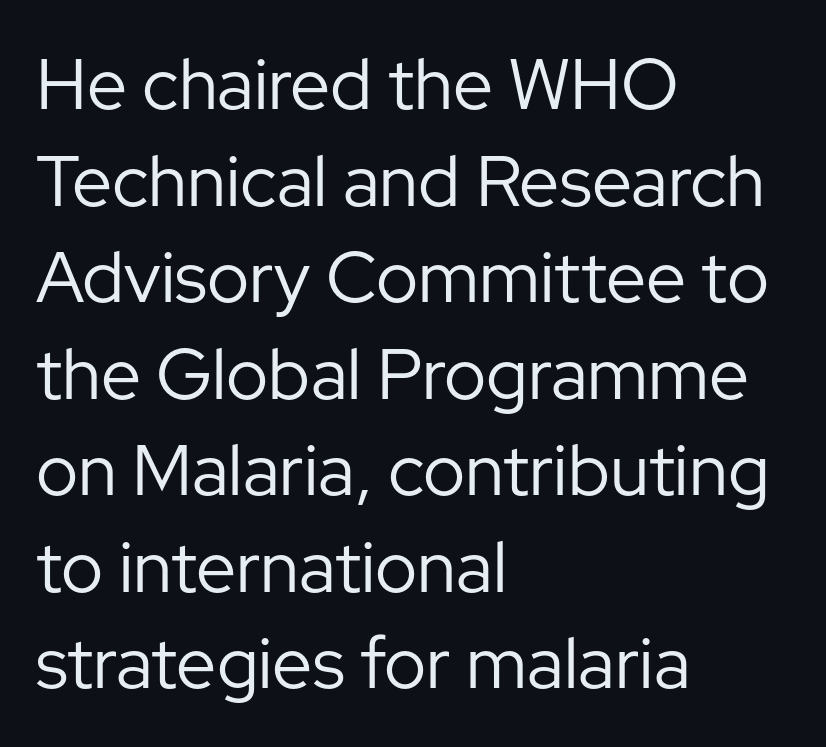
{"serif": "no", "italic": "no", "bold": "no", "weight": "regular", "width": "normal", "stroke_contrast": "low", "x_height": "medium", "monospaced": "no", "underline": "no", "align": "left", "line_spacing": "normal", "line_spacing_ratio": 1.36, "letter_spacing": "normal", "letter_spacing_em": 0.0, "glyph_px": 71}
